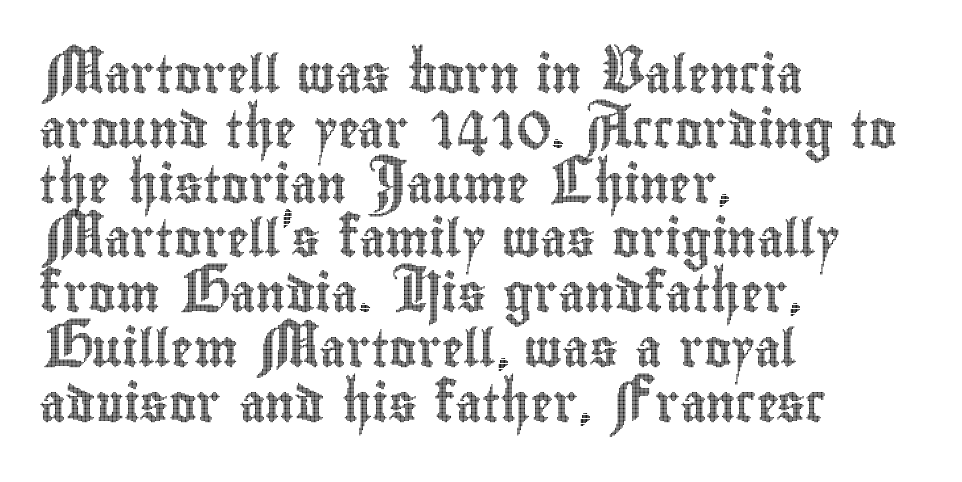
{"italic": "no", "width": "condensed", "x_height": "small", "monospaced": "no", "underline": "no", "align": "left", "line_spacing": "normal", "line_spacing_ratio": 1.48, "letter_spacing": "normal", "letter_spacing_em": 0.0, "glyph_px": 37}
